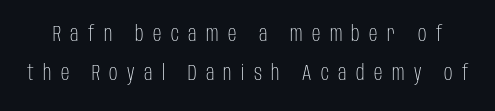
{"italic": "no", "bold": "no", "underline": "no", "line_spacing_ratio": 1.87, "letter_spacing": "wide", "letter_spacing_em": 0.45, "glyph_px": 21}
